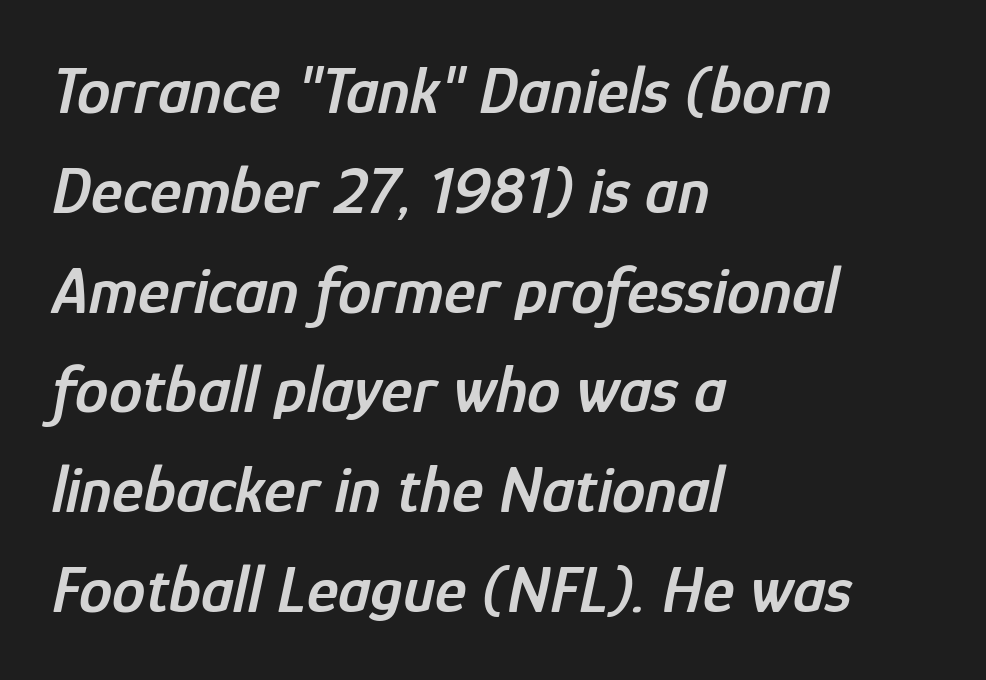
{"italic": "yes", "lean": "right", "slant_degrees": 12, "bold": "semi", "weight": "semibold", "width": "condensed", "stroke_contrast": "low", "x_height": "medium", "monospaced": "no", "underline": "no", "align": "left", "line_spacing": "normal", "line_spacing_ratio": 1.49, "letter_spacing": "normal", "letter_spacing_em": 0.0, "glyph_px": 67}
